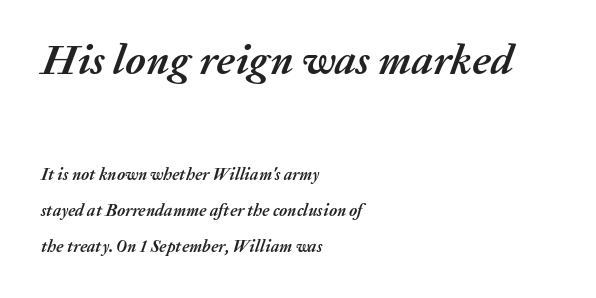
The image shows 43 px semibold type, italic (leaning right); set left-aligned, loose line spacing (2.12x), normal letter spacing, not underlined; the first (top) block is 2.53x larger; medium stroke contrast and a medium x-height.
